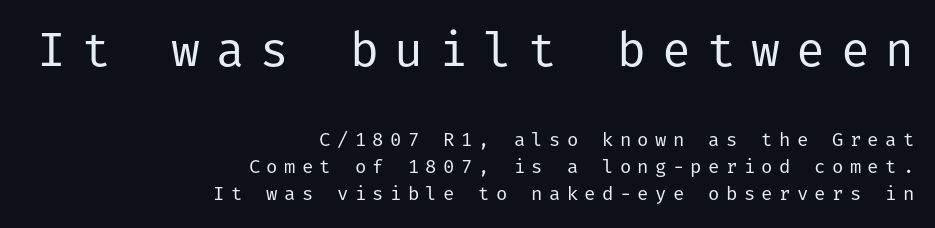
{"serif": "no", "italic": "no", "bold": "no", "weight": "regular", "width": "normal", "stroke_contrast": "low", "x_height": "medium", "underline": "no", "align": "right", "line_spacing": "normal", "line_spacing_ratio": 1.43, "letter_spacing": "wide", "letter_spacing_em": 0.33, "larger_block": "first", "size_ratio": 2.53, "glyph_px": 48}
